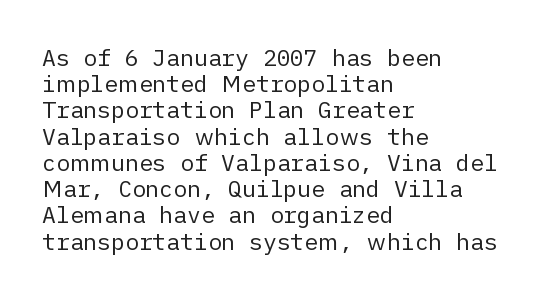
Q: Is the text bold? A: No.
Q: Is the text italic (slanted)? A: No, it is upright.
Q: Is the text underlined? A: No.
Q: How is the paragraph aligned? A: Left-aligned.
Q: Is the spacing between letters normal or unusually wide? A: Normal.
Q: Is the spacing between lines tight, normal or loose? A: Tight.
